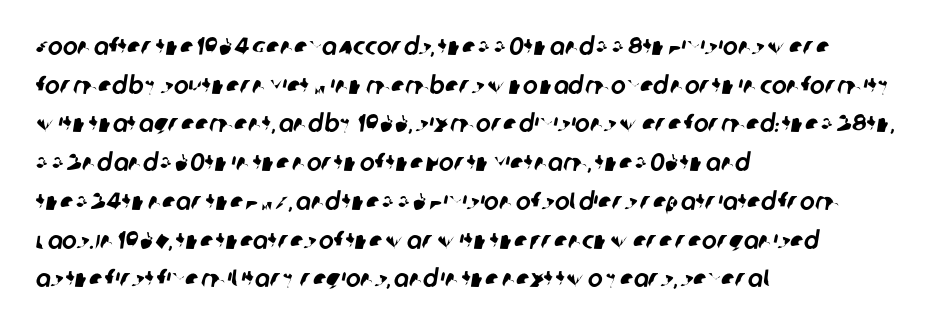
Q: Is the text underlined? A: No.
Q: How is the paragraph aligned? A: Left-aligned.
Q: Is the spacing between letters normal or unusually wide? A: Normal.
Q: Is the spacing between lines tight, normal or loose? A: Normal.
